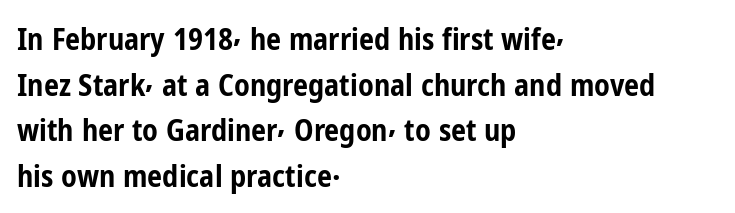
The image shows 30 px bold, condensed sans-serif type, upright; set left-aligned, normal line spacing (1.52x), normal letter spacing, not underlined; low stroke contrast and a medium x-height.
